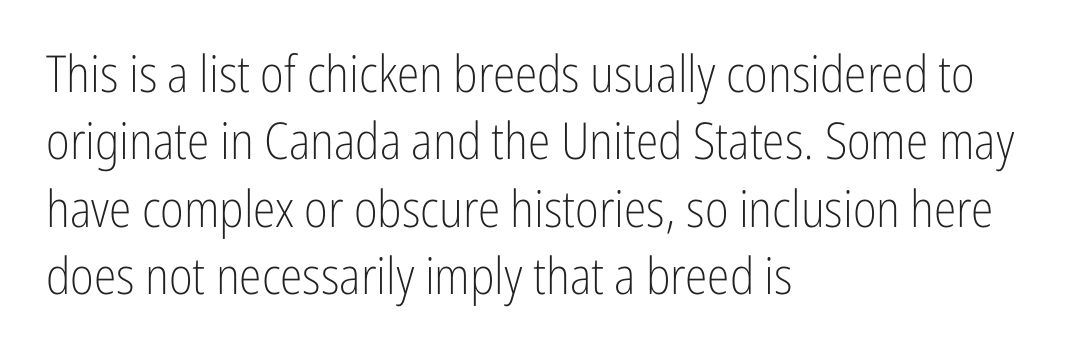
The image shows 51 px light, condensed sans-serif type, upright; set left-aligned, normal line spacing (1.32x), normal letter spacing, not underlined; low stroke contrast and a medium x-height.
